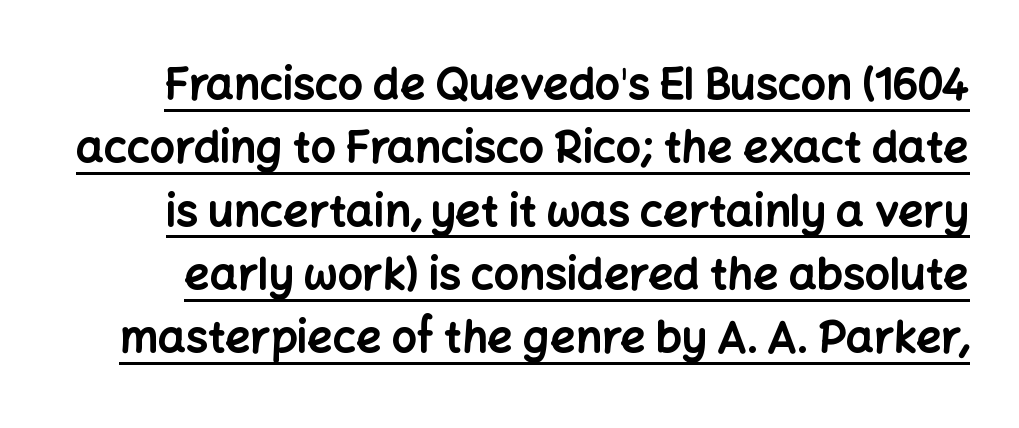
The image shows 44 px bold sans-serif type, upright; set normal line spacing (1.44x), normal letter spacing, underlined; low stroke contrast and a medium x-height.
